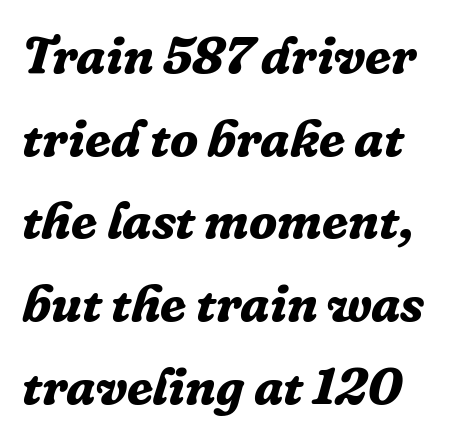
The image shows 52 px bold serif type, italic (leaning right); set normal line spacing (1.59x), normal letter spacing, not underlined; low stroke contrast and a medium x-height.
